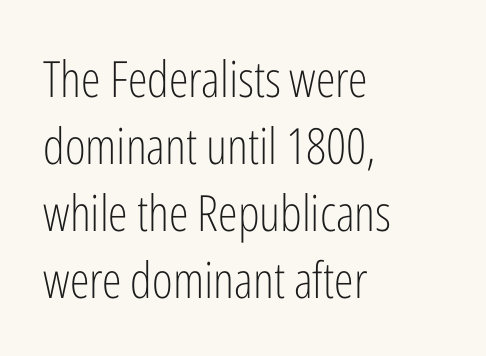
{"serif": "no", "italic": "no", "bold": "no", "weight": "light", "width": "condensed", "stroke_contrast": "low", "x_height": "medium", "monospaced": "no", "underline": "no", "align": "left", "line_spacing": "normal", "line_spacing_ratio": 1.34, "letter_spacing": "normal", "letter_spacing_em": 0.0, "glyph_px": 50}
